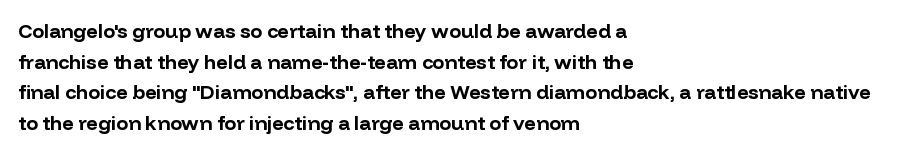
Underlining? Definitely not there. The paragraph has a hard left edge and a soft right edge. A typesetter would mark this as roman, not italic. What weight is shown? A full bold with thick strokes.
